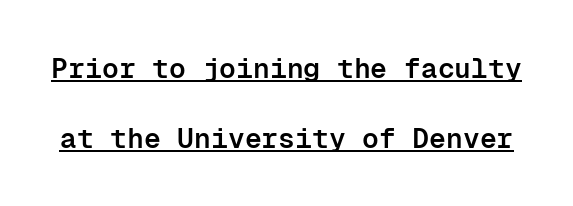
The image shows 28 px semibold sans-serif type, upright, monospaced; set loose line spacing (2.5x), normal letter spacing, underlined; low stroke contrast and a medium x-height.
